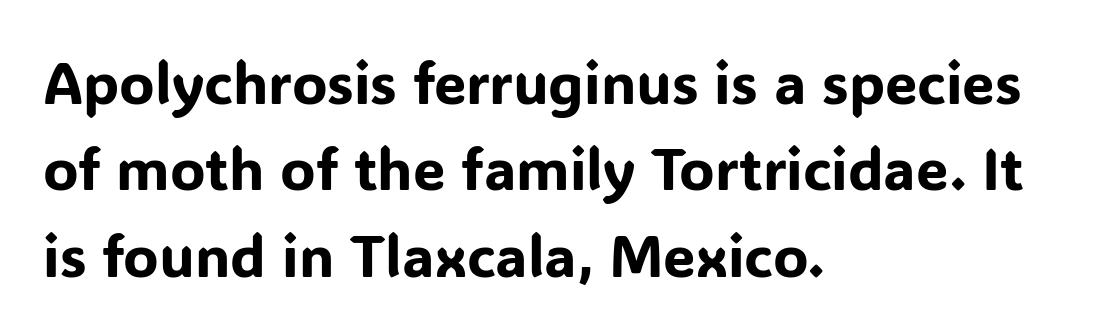
Q: Is the text italic (slanted)? A: No, it is upright.
Q: Is the typeface a serif or a sans-serif typeface? A: Sans-serif.
Q: Is the text underlined? A: No.
Q: How is the paragraph aligned? A: Left-aligned.
Q: Is the spacing between letters normal or unusually wide? A: Normal.
Q: Is the spacing between lines tight, normal or loose? A: Normal.
Q: Width (condensed, normal, or wide)? A: Normal.
Q: Stroke contrast? A: Low.
Q: x-height? A: Medium.
Q: Monospaced? A: No.
